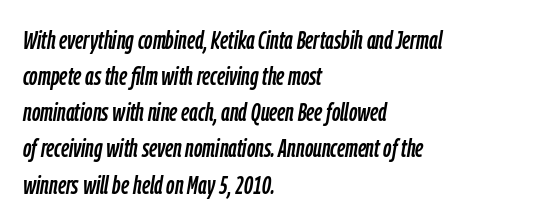
The image shows 26 px text type, italic (leaning right); set left-aligned, normal line spacing (1.39x), normal letter spacing, not underlined.
